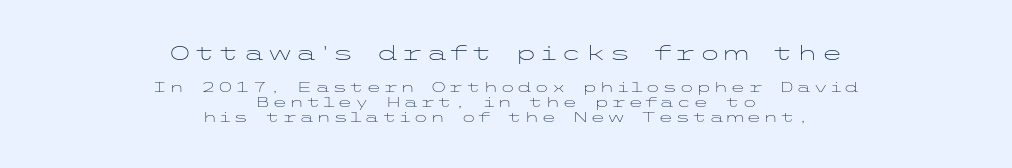
Is the type heavy? It reads as light-to-regular instead. Line spacing here is tight. No italicization has been applied; the sample stays upright. Typeset on center — no edge is straight. Larger block? The one above; the one below is distinctly smaller.
